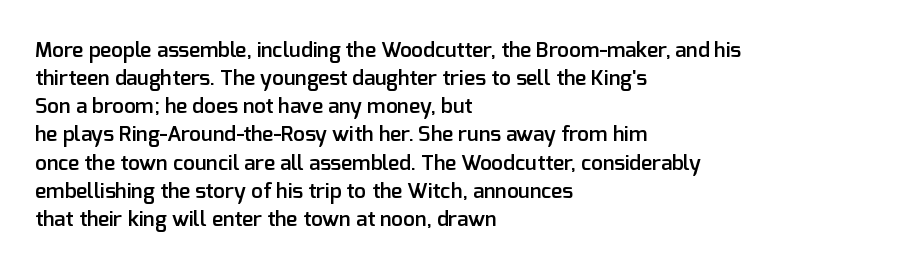
The axis of the letterforms is exactly vertical. The block of text has a typical density, with ordinary space between rows. Plain, unruled lines of type. Slightly chunky letters — semibold, I'd say, not full bold. Left-aligned paragraph, ragged on the right.
